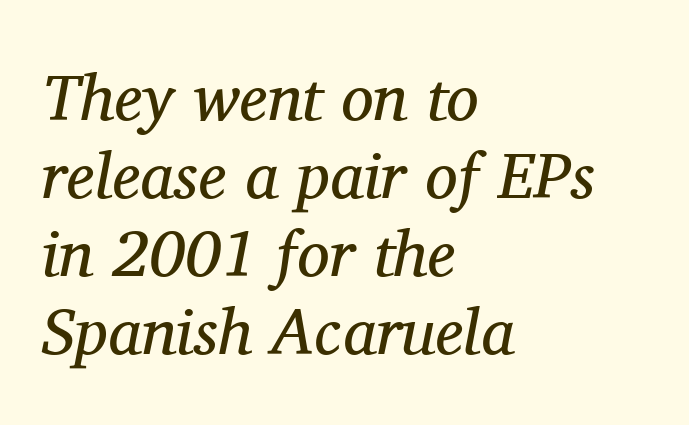
What kind of face is this? One with serifs. Rendered with sloped, italic letterforms. Stems here are at most as thick as an everyday book face. Character widths vary here, with narrow letters taking less room than wide ones. The space directly below the letters is spotless. All the whitespace from short lines collects on the right.
